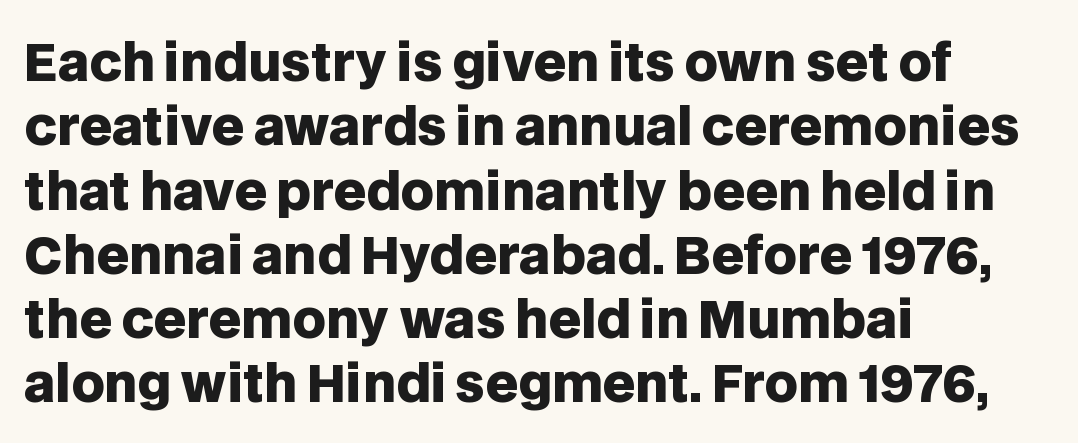
The image shows 51 px heavy sans-serif type, upright; set left-aligned, normal line spacing (1.26x), normal letter spacing, not underlined; low stroke contrast and a large x-height.
